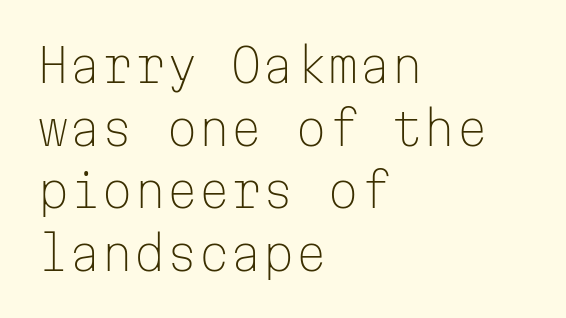
The image shows 46 px light sans-serif type, upright, monospaced; set left-aligned, normal line spacing (1.36x), normal letter spacing, not underlined; low stroke contrast and a medium x-height.
